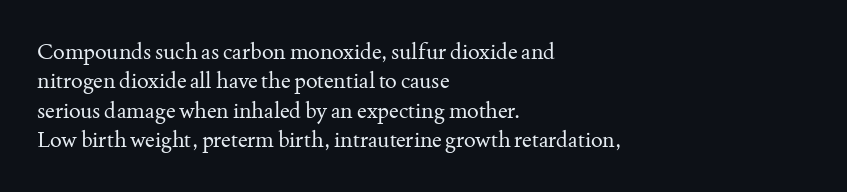
{"italic": "no", "bold": "no", "underline": "no", "align": "left", "line_spacing": "normal", "line_spacing_ratio": 1.34, "letter_spacing": "normal", "letter_spacing_em": 0.0, "glyph_px": 22}
